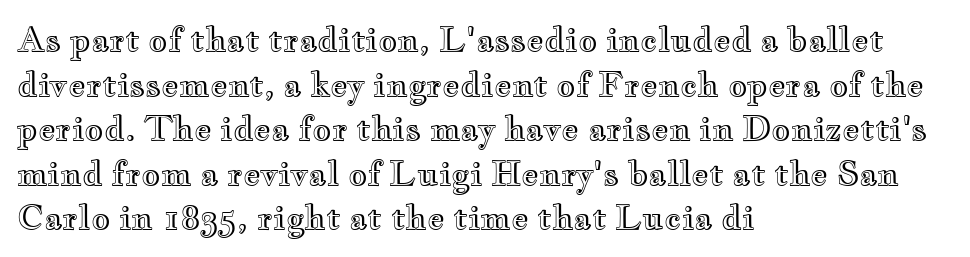
Descenders hang freely into open space. The horizontal fit of the characters is conventional and even. In CSS terms this would be text-align: left. Each letter keeps its own natural width here, so spacing adapts to shape. Regarding leading, the lines here are spaced in the standard way. Every character sits straight up, as roman type does.
